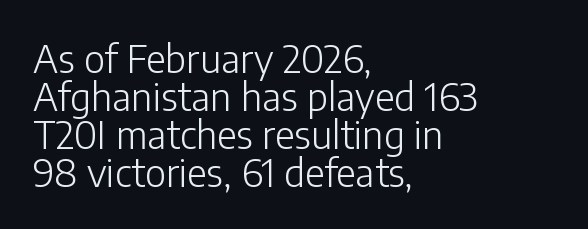
{"serif": "no", "italic": "no", "bold": "no", "weight": "light", "width": "normal", "stroke_contrast": "low", "x_height": "medium", "monospaced": "no", "underline": "no", "align": "left", "line_spacing": "tight", "line_spacing_ratio": 1.0, "letter_spacing": "normal", "letter_spacing_em": 0.0, "glyph_px": 38}
